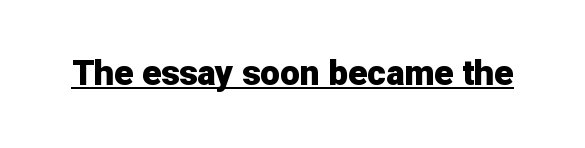
{"serif": "no", "italic": "no", "bold": "yes", "weight": "heavy", "width": "normal", "stroke_contrast": "low", "x_height": "medium", "monospaced": "no", "underline": "yes", "letter_spacing": "normal", "letter_spacing_em": 0.0, "glyph_px": 35}
